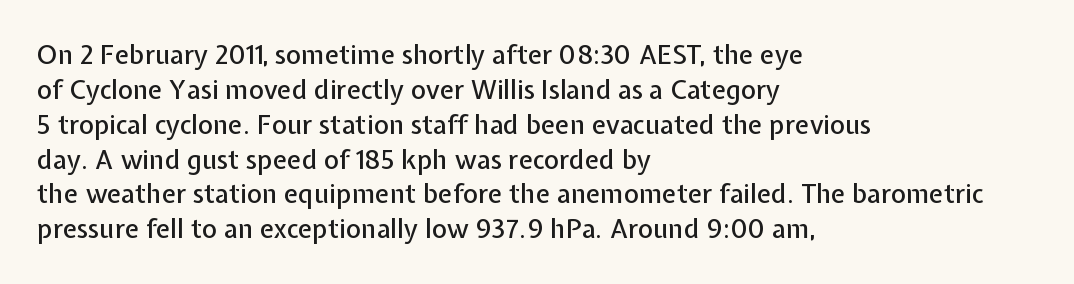
The image shows 26 px text type, upright; set left-aligned, normal line spacing (1.34x), normal letter spacing, not underlined.
